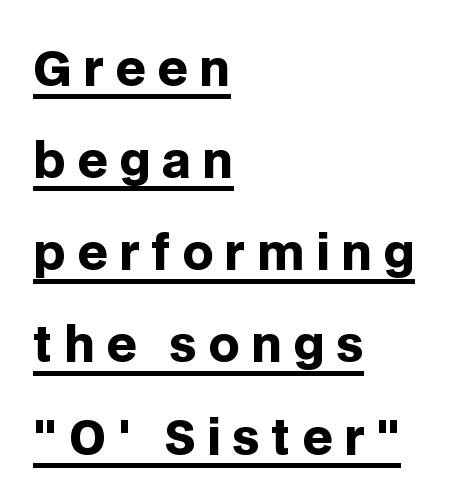
The image shows 48 px heavy sans-serif type, upright; set left-aligned, loose line spacing (1.92x), unusually wide letter spacing (+0.24 em), underlined; low stroke contrast and a large x-height.
